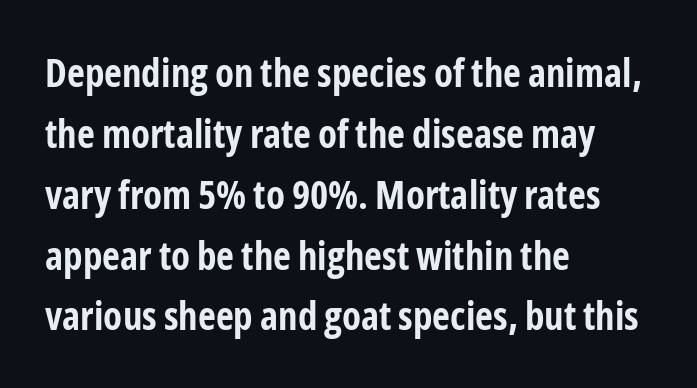
The image shows 39 px bold, condensed sans-serif type, upright; set left-aligned, normal line spacing (1.56x), normal letter spacing, not underlined; low stroke contrast and a medium x-height.
